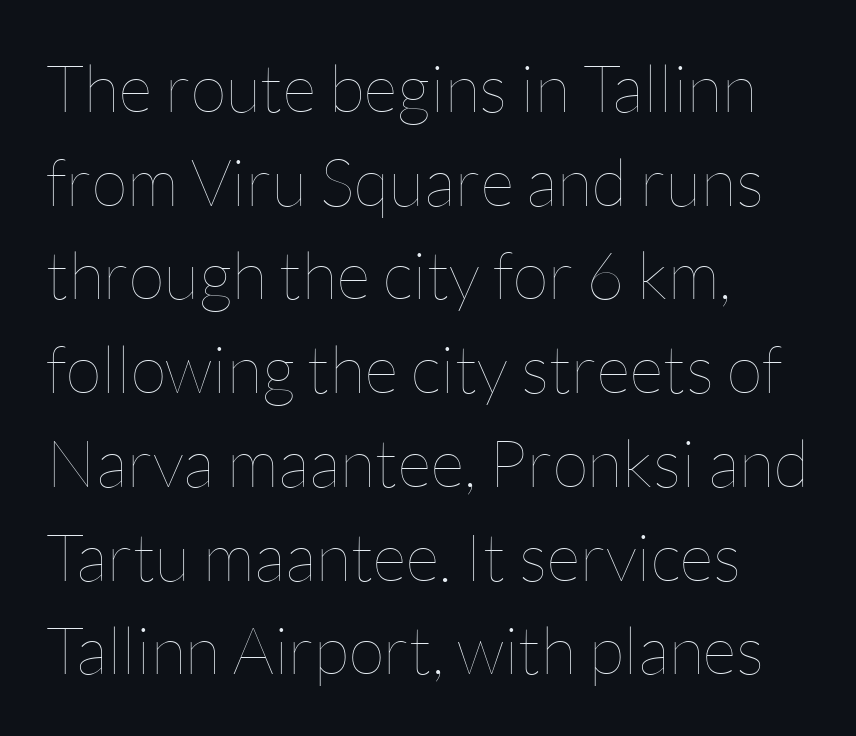
{"italic": "no", "bold": "no", "weight": "thin", "width": "normal", "stroke_contrast": "low", "x_height": "medium", "monospaced": "no", "underline": "no", "align": "left", "line_spacing": "normal", "line_spacing_ratio": 1.42, "letter_spacing": "normal", "letter_spacing_em": 0.0, "glyph_px": 66}
